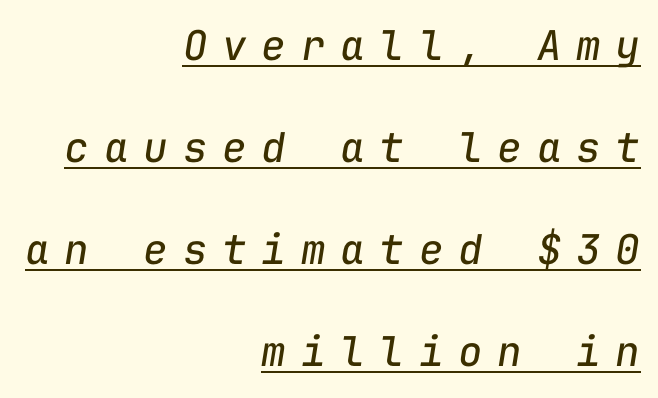
Q: Is the text bold? A: No.
Q: Is the text italic (slanted)? A: Yes, it leans right by about 9 degrees.
Q: Is the text underlined? A: Yes.
Q: How is the paragraph aligned? A: Right-aligned.
Q: Is the spacing between letters normal or unusually wide? A: Unusually wide.
Q: Is the spacing between lines tight, normal or loose? A: Loose.
Q: Width (condensed, normal, or wide)? A: Normal.
Q: Stroke contrast? A: Low.
Q: x-height? A: Medium.
Q: Monospaced? A: Yes.
